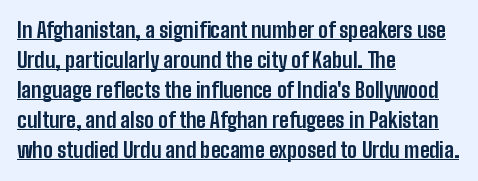
{"italic": "no", "bold": "yes", "underline": "yes", "align": "left", "line_spacing": "normal", "line_spacing_ratio": 1.43, "letter_spacing": "normal", "letter_spacing_em": 0.0, "glyph_px": 21}
